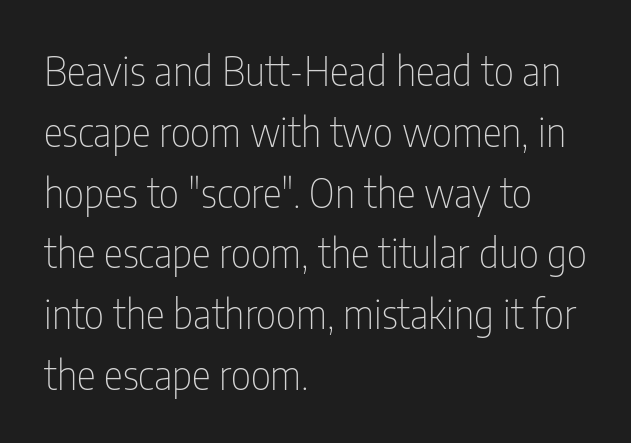
Q: Is the text bold? A: No.
Q: Is the text italic (slanted)? A: No, it is upright.
Q: Is the typeface a serif or a sans-serif typeface? A: Sans-serif.
Q: Is the text underlined? A: No.
Q: How is the paragraph aligned? A: Left-aligned.
Q: Is the spacing between letters normal or unusually wide? A: Normal.
Q: Is the spacing between lines tight, normal or loose? A: Normal.
Q: Width (condensed, normal, or wide)? A: Condensed.
Q: Stroke contrast? A: Low.
Q: x-height? A: Medium.
Q: Monospaced? A: No.
